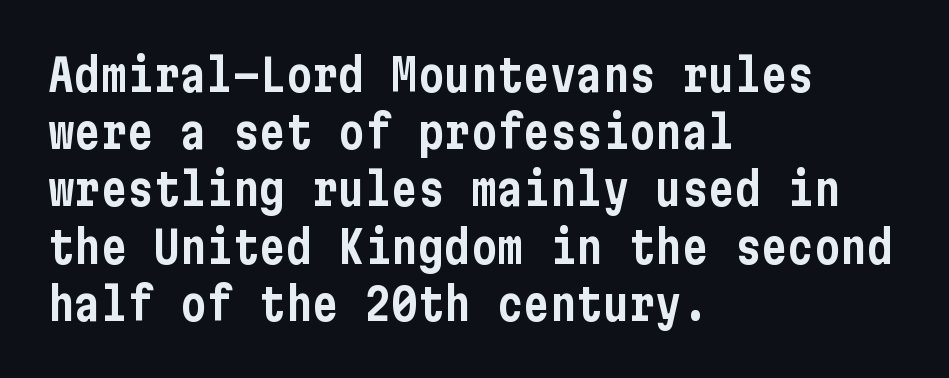
Ordinary non-slanted type is in use. Type style note: lacks serifs. Leading: standard. A typesetter would call this zero additional tracking. The string is rendered with underlining switched off.
